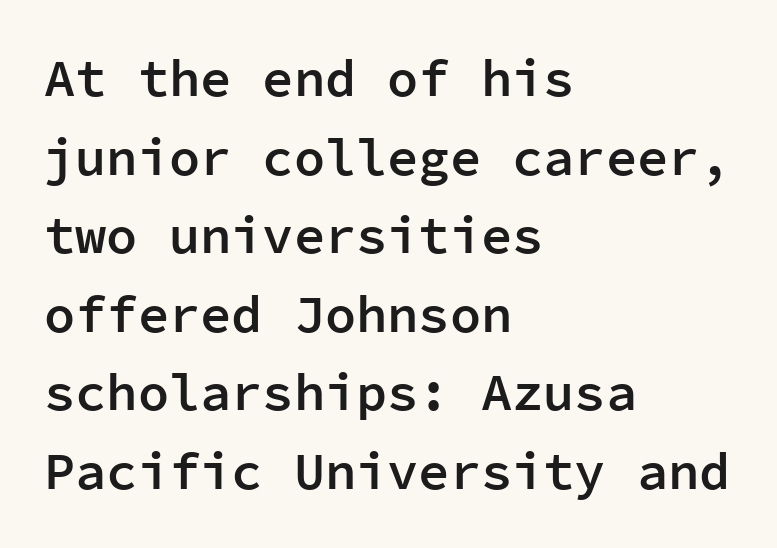
{"serif": "no", "italic": "no", "bold": "semi", "weight": "semibold", "width": "normal", "stroke_contrast": "low", "x_height": "medium", "monospaced": "yes", "underline": "no", "align": "left", "line_spacing": "normal", "line_spacing_ratio": 1.51, "letter_spacing": "normal", "letter_spacing_em": 0.0, "glyph_px": 52}
